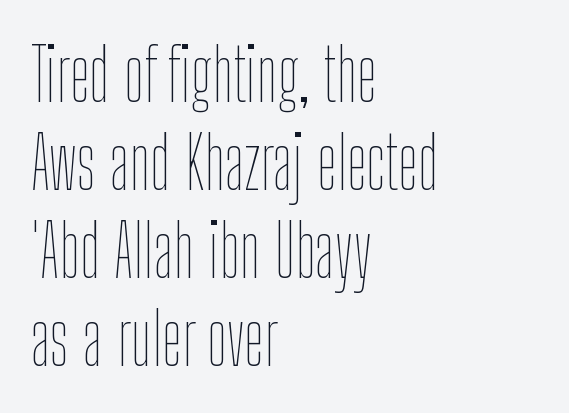
{"italic": "no", "bold": "no", "weight": "thin", "width": "condensed", "stroke_contrast": "low", "x_height": "medium", "monospaced": "no", "underline": "no", "align": "left", "line_spacing_ratio": 1.22, "letter_spacing": "normal", "letter_spacing_em": 0.0, "glyph_px": 72}
